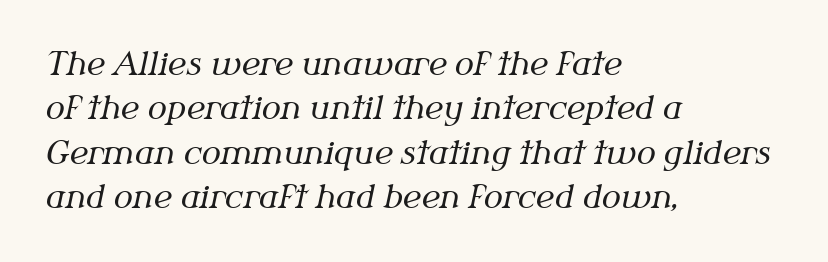
Beneath every word, the page is bare. These lines stack with their left ends in a neat column. Is there much room between lines? A standard amount, neither cramped nor airy. Italic: yes, the glyphs are oblique. Proportional: the letters do not fall into vertical columns.
